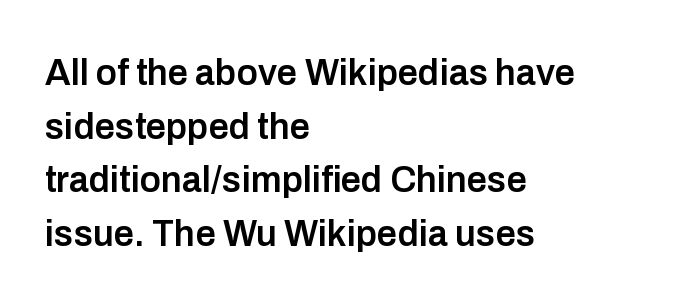
{"serif": "no", "italic": "no", "bold": "semi", "weight": "semibold", "width": "normal", "stroke_contrast": "low", "x_height": "medium", "monospaced": "no", "underline": "no", "align": "left", "line_spacing": "normal", "line_spacing_ratio": 1.49, "letter_spacing": "normal", "letter_spacing_em": 0.0, "glyph_px": 36}
